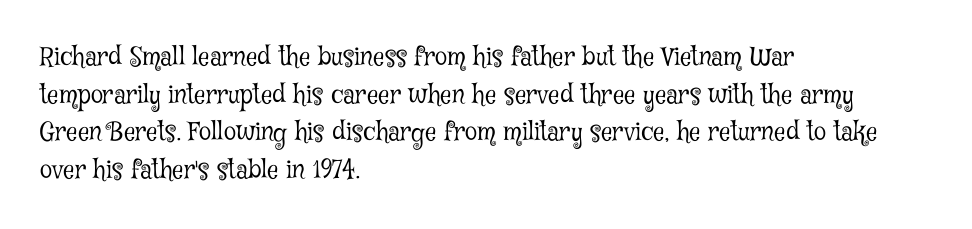
The face used here is rendered with its standard letterfit. Just letters on the line, the space beneath them empty. Caption: face not bold, strokes unweighted. Line spacing here is normal.
